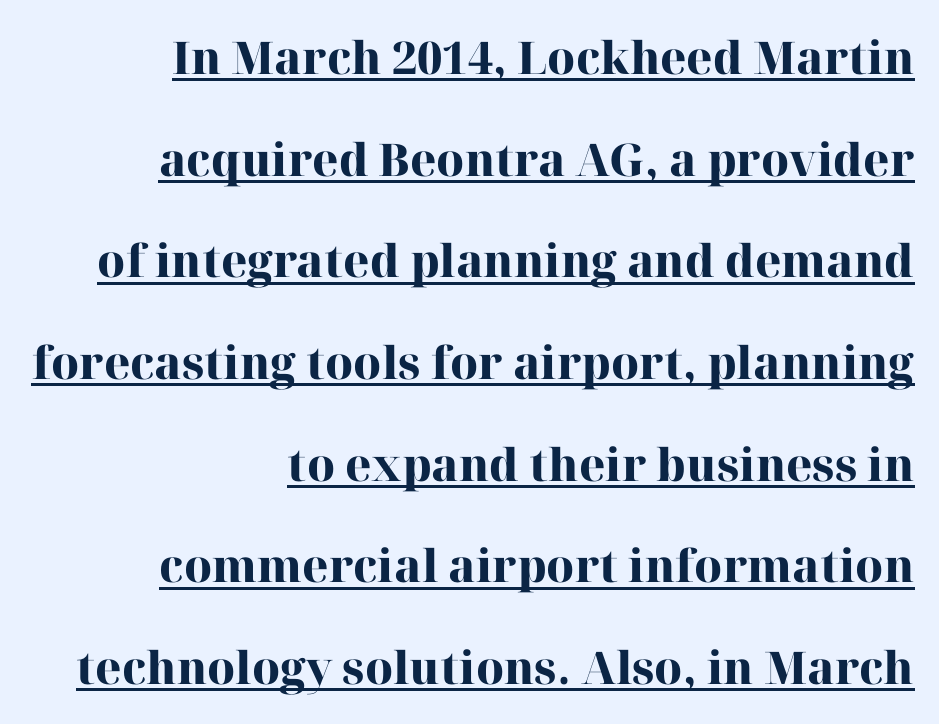
Q: Is the text bold? A: Yes.
Q: Is the text italic (slanted)? A: No, it is upright.
Q: Is the typeface a serif or a sans-serif typeface? A: Serif.
Q: Is the text underlined? A: Yes.
Q: How is the paragraph aligned? A: Right-aligned.
Q: Is the spacing between letters normal or unusually wide? A: Normal.
Q: Is the spacing between lines tight, normal or loose? A: Loose.
Q: Width (condensed, normal, or wide)? A: Normal.
Q: Stroke contrast? A: High.
Q: x-height? A: Medium.
Q: Monospaced? A: No.
